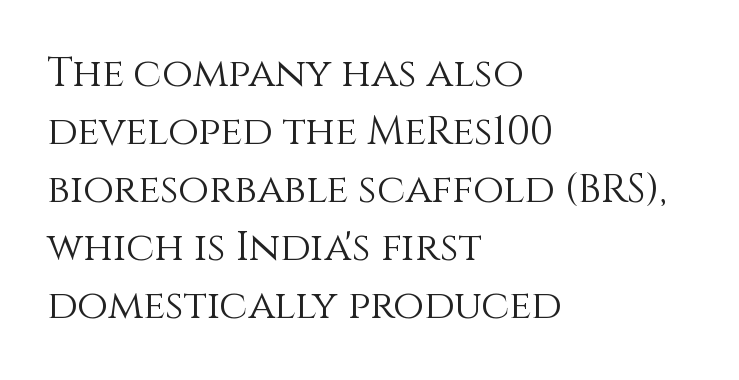
{"italic": "no", "bold": "no", "weight": "light", "width": "normal", "x_height": "large", "monospaced": "no", "underline": "no", "align": "left", "line_spacing": "normal", "line_spacing_ratio": 1.45, "letter_spacing": "normal", "letter_spacing_em": 0.0, "glyph_px": 40}
